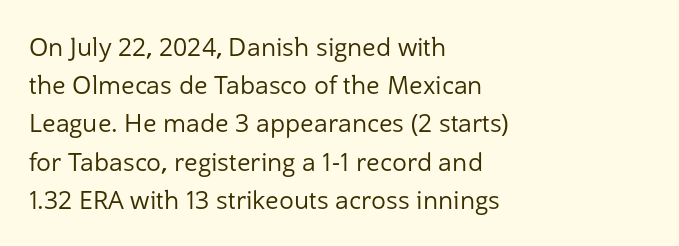
The glyphs are unaccompanied by any horizontal stroke below them. Posture: vertical. These lines keep a tight, regular rhythm from letter to letter. Interline gaps are of average width in this sample. The paragraph shown leans on its left margin.
